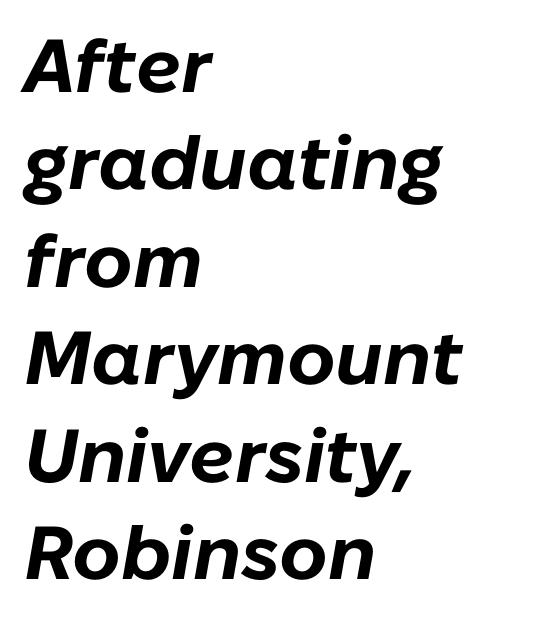
The line-height multiplier appears to be the usual default. Looks like regular typesetting: each glyph gets only the width it needs. When letters slant like this, we call the style italic. The passage shown is not underscored anywhere. Look at the tracking — it's just the regular setting, nothing added. The passage is arranged the way most books set body copy — flush left.
